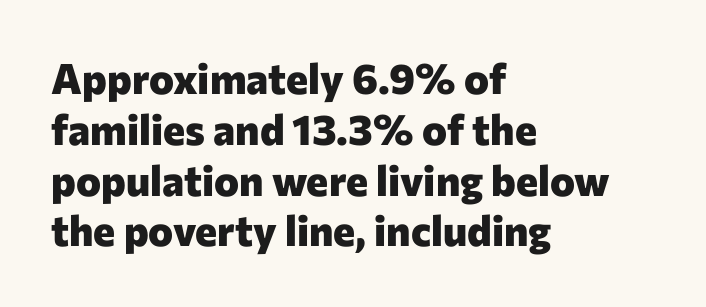
The setting favours the left margin, as ordinary paragraphs usually do. Here the designer chose a conventional face with non-uniform glyph widths. The glyphs in this specimen are sans serif. Rule under the text: the space is simply empty. Honestly, the letter spacing is just normal — you wouldn't notice it.
